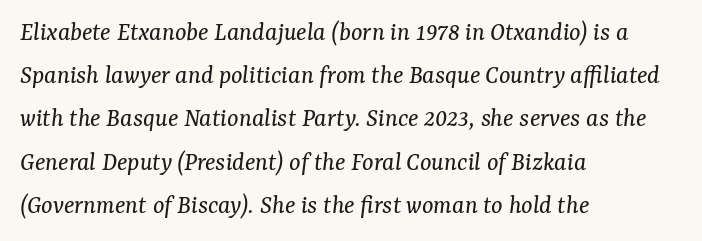
Q: Is the text bold? A: No.
Q: Is the text italic (slanted)? A: Yes, it leans right by about 7 degrees.
Q: Is the text underlined? A: No.
Q: How is the paragraph aligned? A: Left-aligned.
Q: Is the spacing between letters normal or unusually wide? A: Normal.
Q: Is the spacing between lines tight, normal or loose? A: Normal.
